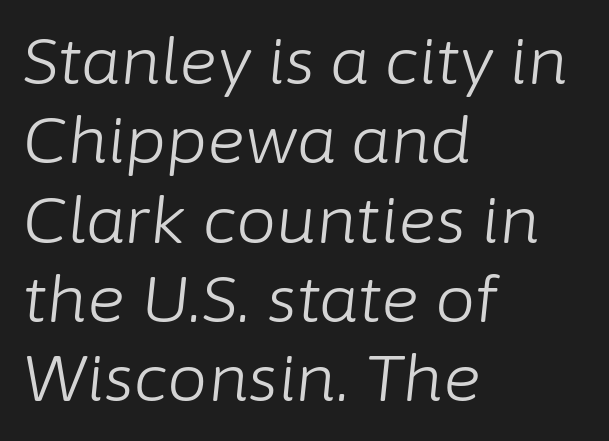
{"italic": "yes", "lean": "right", "slant_degrees": 6, "bold": "no", "weight": "light", "width": "normal", "stroke_contrast": "low", "x_height": "medium", "monospaced": "no", "underline": "no", "align": "left", "line_spacing_ratio": 1.24, "letter_spacing": "normal", "letter_spacing_em": 0.0, "glyph_px": 64}
